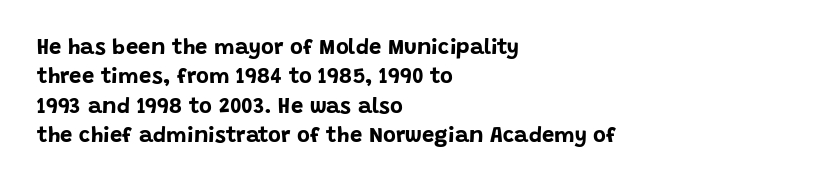
Q: Is the text bold? A: Yes.
Q: Is the text italic (slanted)? A: No, it is upright.
Q: Is the text underlined? A: No.
Q: How is the paragraph aligned? A: Left-aligned.
Q: Is the spacing between letters normal or unusually wide? A: Normal.
Q: Is the spacing between lines tight, normal or loose? A: Normal.
